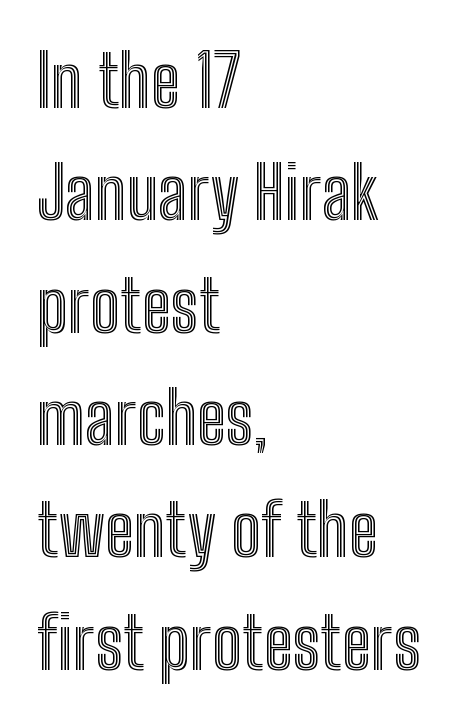
Rows of type keep a routine distance in the vertical direction. Between one letter and the next there's only the usual sliver of space. Unlike italic type, these characters show no tilt at all. The paragraph shown leans on its left margin. Glance below the letters and you will spot only blank space. These lines are rendered in a variable-pitch font.
